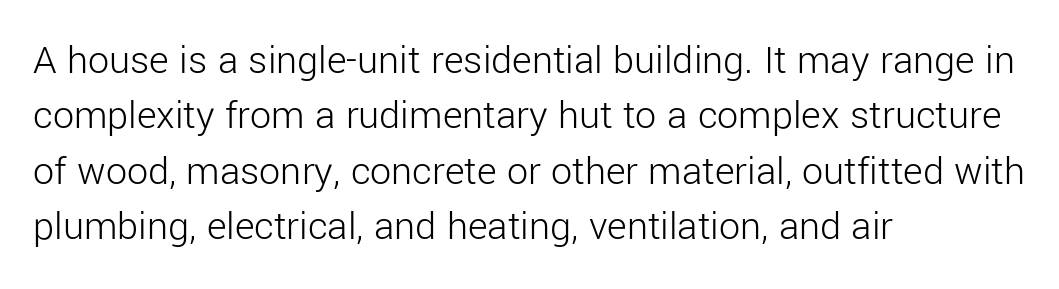
Q: Is the text bold? A: No.
Q: Is the text italic (slanted)? A: No, it is upright.
Q: Is the typeface a serif or a sans-serif typeface? A: Sans-serif.
Q: Is the text underlined? A: No.
Q: How is the paragraph aligned? A: Left-aligned.
Q: Is the spacing between letters normal or unusually wide? A: Normal.
Q: Is the spacing between lines tight, normal or loose? A: Normal.
Q: Width (condensed, normal, or wide)? A: Normal.
Q: Stroke contrast? A: Low.
Q: x-height? A: Medium.
Q: Monospaced? A: No.
